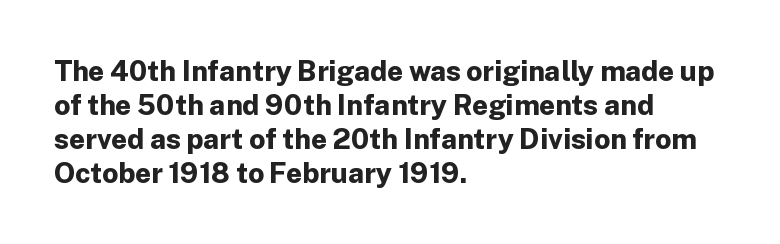
The image shows 28 px bold sans-serif type, upright; set left-aligned, line spacing 1.21x, normal letter spacing, not underlined; low stroke contrast and a medium x-height.
